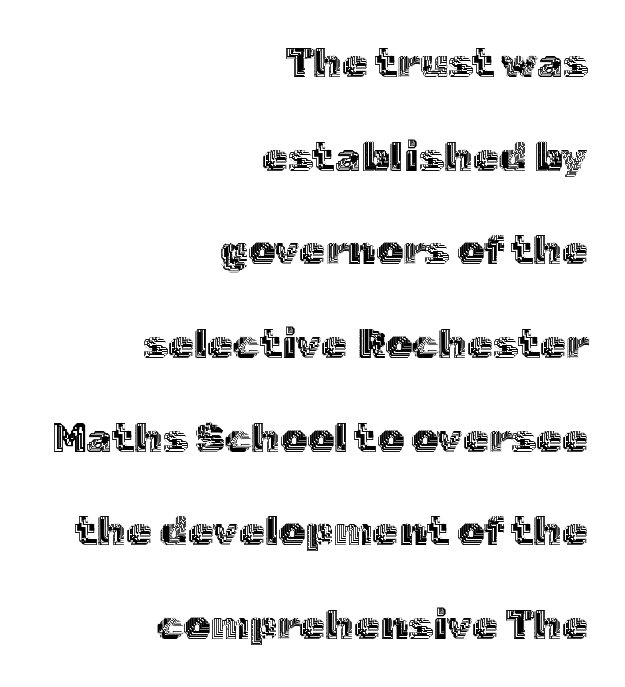
The image shows 42 px text type, upright; set right-aligned, loose line spacing (2.23x), normal letter spacing, not underlined; a medium x-height.
